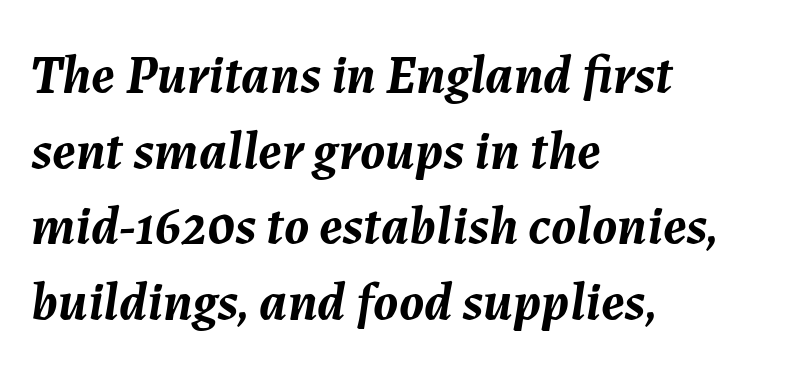
The image shows 54 px semibold type, italic (leaning right); set left-aligned, normal line spacing (1.4x), normal letter spacing, not underlined; medium stroke contrast and a medium x-height.
